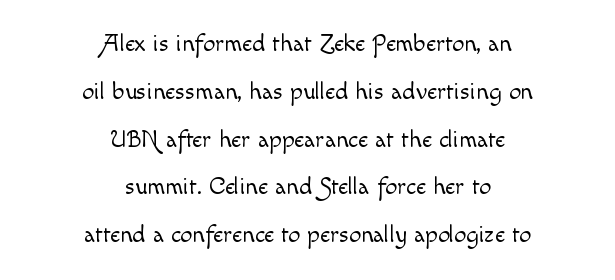
Q: Is the text bold? A: No.
Q: Is the text italic (slanted)? A: No, it is upright.
Q: Is the text underlined? A: No.
Q: How is the paragraph aligned? A: Centered.
Q: Is the spacing between letters normal or unusually wide? A: Normal.
Q: Is the spacing between lines tight, normal or loose? A: Loose.
